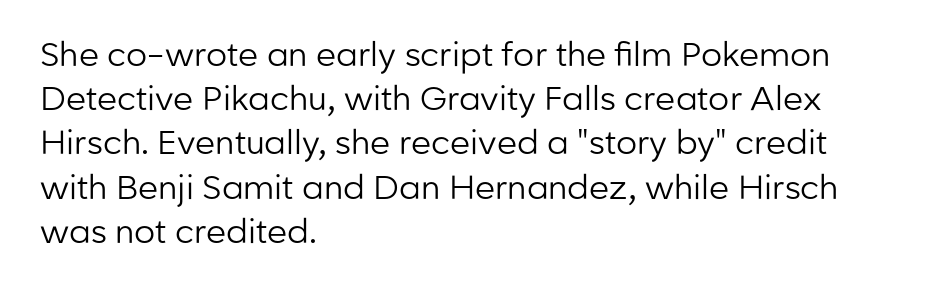
{"serif": "no", "italic": "no", "bold": "no", "weight": "regular", "width": "normal", "stroke_contrast": "low", "x_height": "medium", "monospaced": "no", "underline": "no", "align": "left", "line_spacing": "normal", "line_spacing_ratio": 1.34, "letter_spacing": "normal", "letter_spacing_em": 0.0, "glyph_px": 33}
